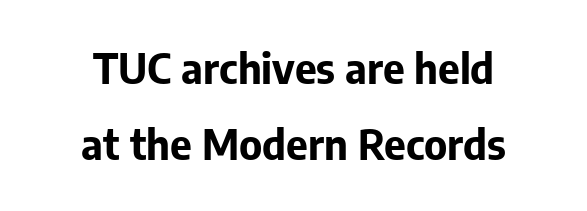
Q: Is the text bold? A: Yes.
Q: Is the text italic (slanted)? A: No, it is upright.
Q: Is the typeface a serif or a sans-serif typeface? A: Sans-serif.
Q: Is the text underlined? A: No.
Q: How is the paragraph aligned? A: Centered.
Q: Is the spacing between letters normal or unusually wide? A: Normal.
Q: Width (condensed, normal, or wide)? A: Normal.
Q: Stroke contrast? A: Low.
Q: x-height? A: Medium.
Q: Monospaced? A: No.
